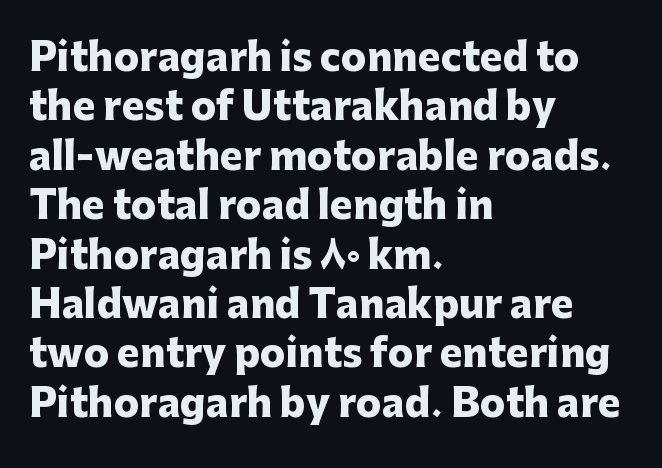
{"serif": "no", "italic": "no", "bold": "yes", "weight": "heavy", "width": "normal", "stroke_contrast": "low", "x_height": "medium", "monospaced": "no", "underline": "no", "align": "left", "line_spacing": "normal", "line_spacing_ratio": 1.3, "letter_spacing": "normal", "letter_spacing_em": 0.0, "glyph_px": 38}
